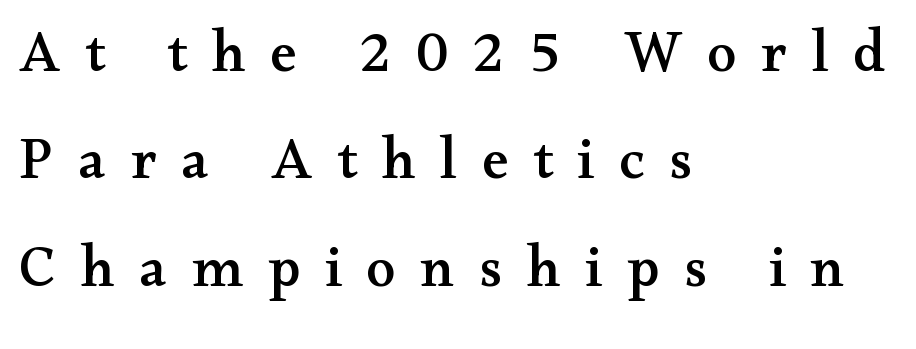
Q: Is the text italic (slanted)? A: No, it is upright.
Q: Is the typeface a serif or a sans-serif typeface? A: Serif.
Q: Is the text underlined? A: No.
Q: How is the paragraph aligned? A: Left-aligned.
Q: Is the spacing between letters normal or unusually wide? A: Unusually wide.
Q: Width (condensed, normal, or wide)? A: Wide.
Q: Stroke contrast? A: Medium.
Q: x-height? A: Small.
Q: Monospaced? A: No.
